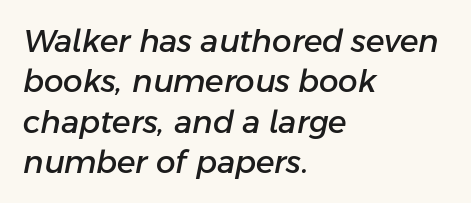
The image shows 31 px text type, italic (leaning right); set left-aligned, normal line spacing (1.3x), normal letter spacing, not underlined; low stroke contrast and a medium x-height.
